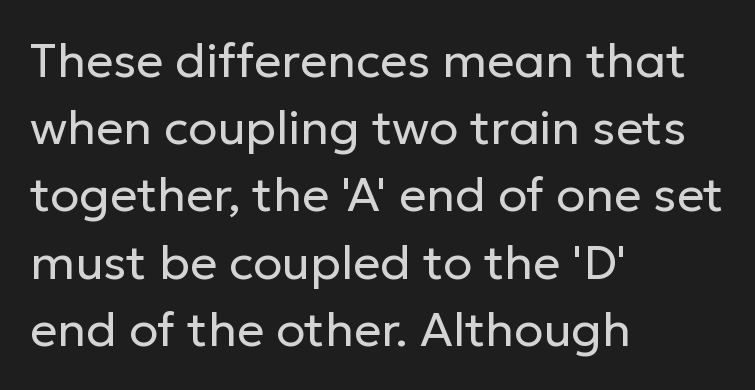
Q: Is the text bold? A: No.
Q: Is the text italic (slanted)? A: No, it is upright.
Q: Is the typeface a serif or a sans-serif typeface? A: Sans-serif.
Q: Is the text underlined? A: No.
Q: How is the paragraph aligned? A: Left-aligned.
Q: Is the spacing between letters normal or unusually wide? A: Normal.
Q: Is the spacing between lines tight, normal or loose? A: Normal.
Q: Width (condensed, normal, or wide)? A: Normal.
Q: Stroke contrast? A: Low.
Q: x-height? A: Medium.
Q: Monospaced? A: No.
